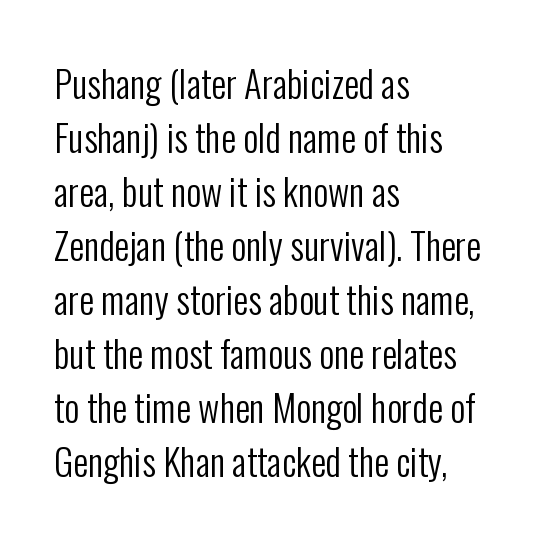
A sans-serif font was chosen for this passage. Vertically, the passage feels balanced, rows spaced as you'd expect. Looks like regular typesetting: each glyph gets only the width it needs. The line texture is even and compact thanks to regular tracking. Glance below the letters and you will spot only blank space. Quick note: not italic, upright.
